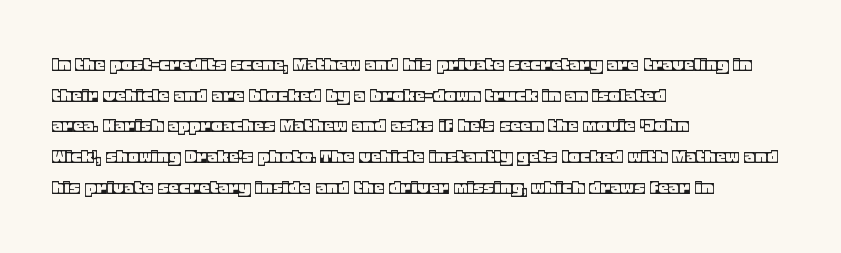
The image shows 21 px text type, upright; set left-aligned, normal line spacing (1.46x), normal letter spacing, not underlined.
